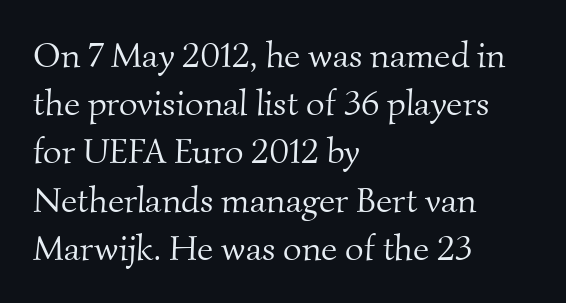
The image shows 36 px light serif type; set left-aligned, normal line spacing (1.34x), normal letter spacing, not underlined; medium stroke contrast and a small x-height.
